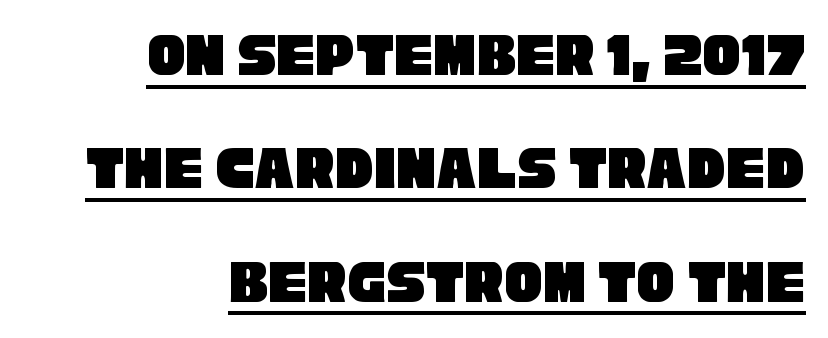
The lines in this sample share a right terminus and differ only in where they begin. The typesetter has applied underlining to the passage shown. The letters advance in unequal steps, a hallmark of proportional type. Grotesque or geometric, the face here clearly has no serifs. Standard letterfit; no display-style spreading of the glyphs.
